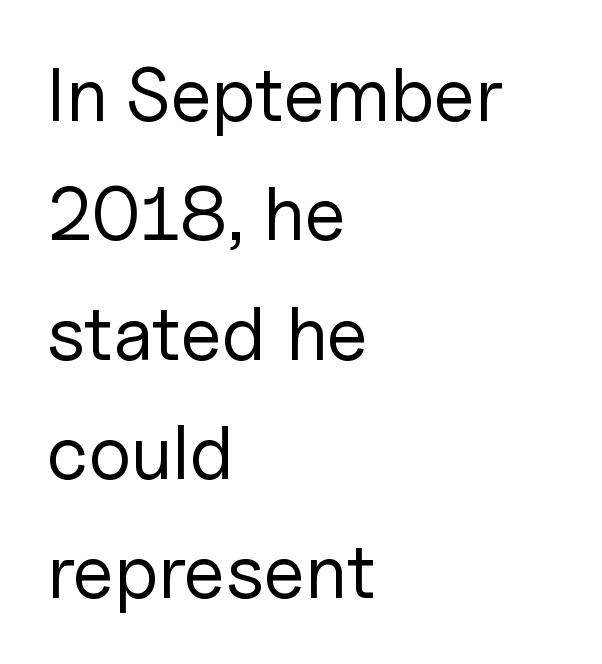
The image shows 76 px regular-weight sans-serif type, upright; set left-aligned, normal line spacing (1.57x), normal letter spacing, not underlined; low stroke contrast and a medium x-height.
